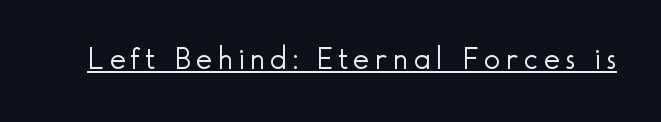
Q: Is the text bold? A: No.
Q: Is the text italic (slanted)? A: No, it is upright.
Q: Is the typeface a serif or a sans-serif typeface? A: Sans-serif.
Q: Is the text underlined? A: Yes.
Q: Width (condensed, normal, or wide)? A: Normal.
Q: x-height? A: Small.
Q: Monospaced? A: No.
